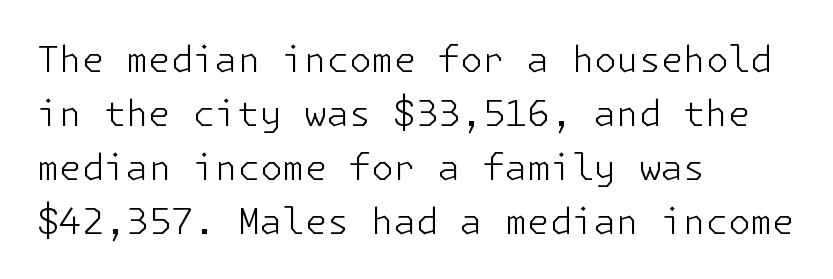
{"serif": "no", "italic": "no", "bold": "no", "weight": "light", "width": "normal", "stroke_contrast": "low", "x_height": "medium", "underline": "no", "align": "left", "line_spacing": "normal", "line_spacing_ratio": 1.5, "letter_spacing": "normal", "letter_spacing_em": 0.0, "glyph_px": 36}
